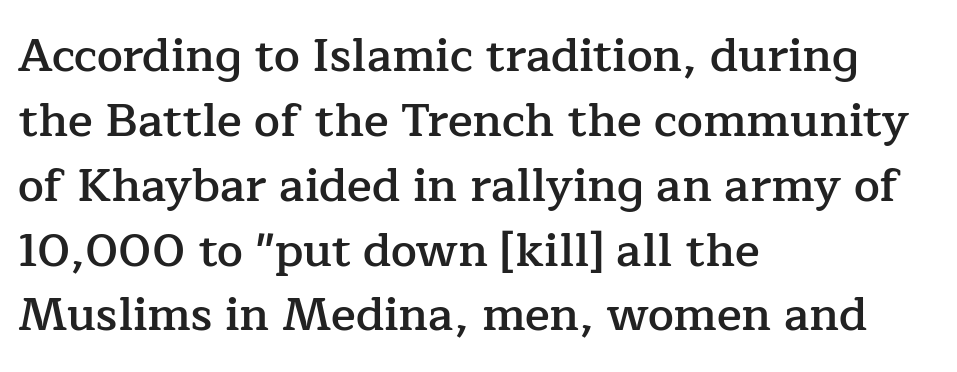
Q: Is the text bold? A: Semi-bold.
Q: Is the text italic (slanted)? A: No, it is upright.
Q: Is the typeface a serif or a sans-serif typeface? A: Serif.
Q: Is the text underlined? A: No.
Q: How is the paragraph aligned? A: Left-aligned.
Q: Is the spacing between letters normal or unusually wide? A: Normal.
Q: Is the spacing between lines tight, normal or loose? A: Normal.
Q: Width (condensed, normal, or wide)? A: Normal.
Q: Stroke contrast? A: Low.
Q: x-height? A: Medium.
Q: Monospaced? A: No.
